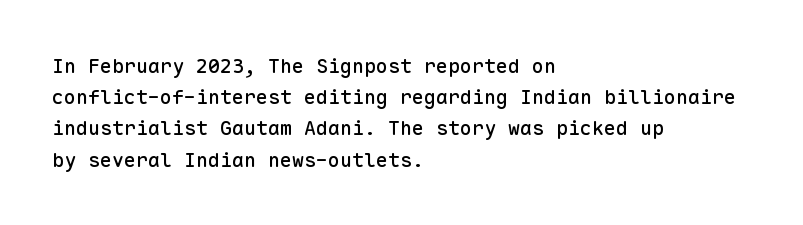
{"italic": "no", "underline": "no", "align": "left", "line_spacing": "normal", "line_spacing_ratio": 1.56, "letter_spacing": "normal", "letter_spacing_em": 0.0, "glyph_px": 20}
